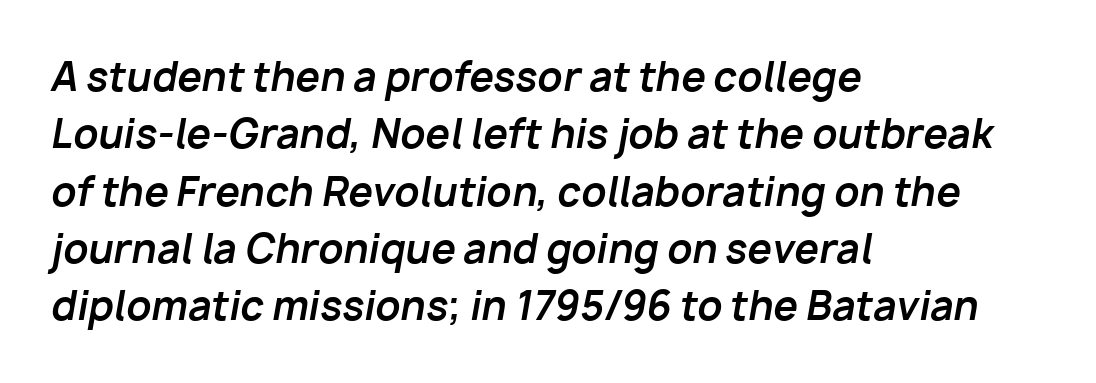
Q: Is the text bold? A: Yes.
Q: Is the text italic (slanted)? A: Yes, it leans right by about 10 degrees.
Q: Is the text underlined? A: No.
Q: How is the paragraph aligned? A: Left-aligned.
Q: Is the spacing between letters normal or unusually wide? A: Normal.
Q: Is the spacing between lines tight, normal or loose? A: Normal.
Q: Width (condensed, normal, or wide)? A: Normal.
Q: Stroke contrast? A: Low.
Q: x-height? A: Medium.
Q: Monospaced? A: No.
